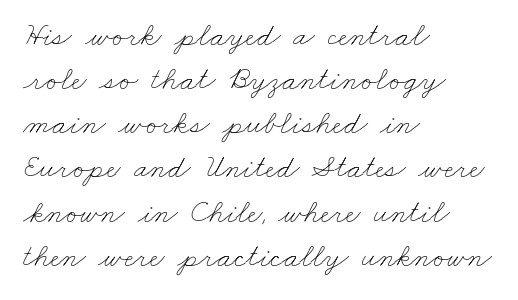
Honestly, the letter spacing is just normal — you wouldn't notice it. Descenders hang freely into open space. Note the varied advance widths — an 'i' is clearly narrower than an 'm'. One glance says typical: line gaps are just what's usual. One-word summary of the alignment: left.
